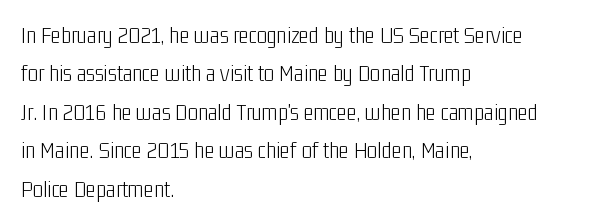
{"italic": "no", "bold": "no", "underline": "no", "align": "left", "line_spacing": "normal", "line_spacing_ratio": 1.6, "letter_spacing": "normal", "letter_spacing_em": 0.0, "glyph_px": 24}
